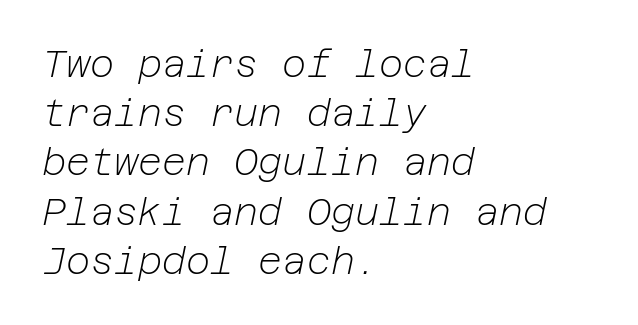
The image shows 37 px light type, italic (leaning right); set left-aligned, normal line spacing (1.33x), normal letter spacing, not underlined; low stroke contrast and a medium x-height.
